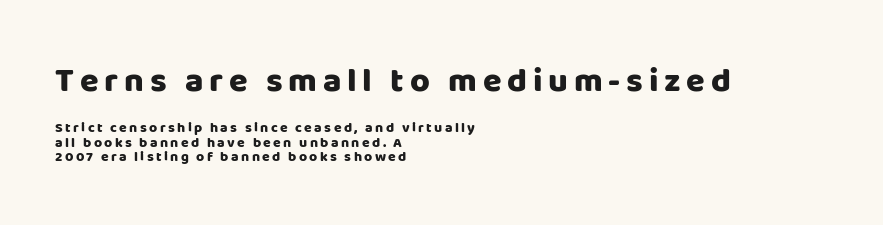
The paragraph has a hard left edge and a soft right edge. Note the varied advance widths — an 'i' is clearly narrower than an 'm'. Each row of text sits above clean, open space. Vertically, the passage feels compressed, each row crowding the next. This is sans-serif lettering, the kind often seen on screens and signage.
